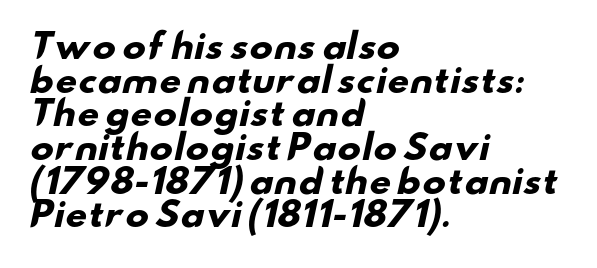
{"serif": "no", "bold": "yes", "weight": "heavy", "width": "wide", "stroke_contrast": "low", "x_height": "small", "monospaced": "no", "underline": "no", "align": "left", "line_spacing": "tight", "line_spacing_ratio": 0.99, "letter_spacing": "normal", "letter_spacing_em": 0.0, "glyph_px": 34}
